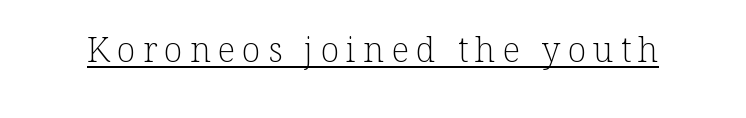
{"serif": "yes", "italic": "no", "bold": "no", "weight": "light", "width": "normal", "stroke_contrast": "low", "x_height": "medium", "monospaced": "no", "underline": "yes", "letter_spacing": "wide", "letter_spacing_em": 0.21, "glyph_px": 34}
